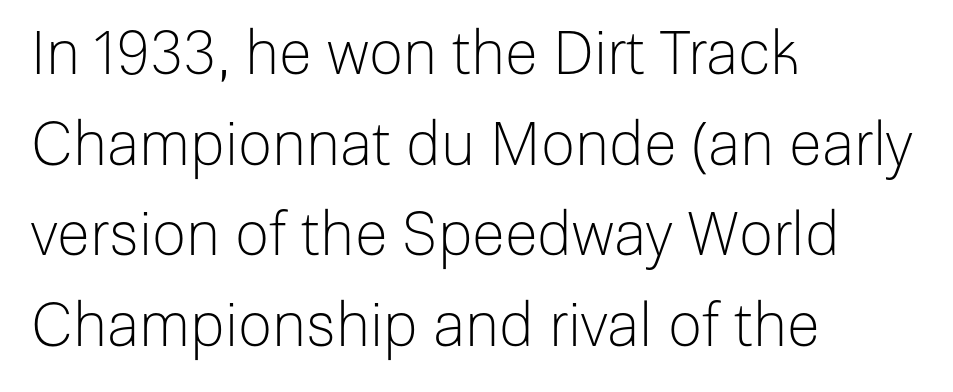
Q: Is the text bold? A: No.
Q: Is the text italic (slanted)? A: No, it is upright.
Q: Is the typeface a serif or a sans-serif typeface? A: Sans-serif.
Q: Is the text underlined? A: No.
Q: How is the paragraph aligned? A: Left-aligned.
Q: Is the spacing between letters normal or unusually wide? A: Normal.
Q: Is the spacing between lines tight, normal or loose? A: Normal.
Q: Width (condensed, normal, or wide)? A: Normal.
Q: Stroke contrast? A: Low.
Q: x-height? A: Medium.
Q: Monospaced? A: No.
